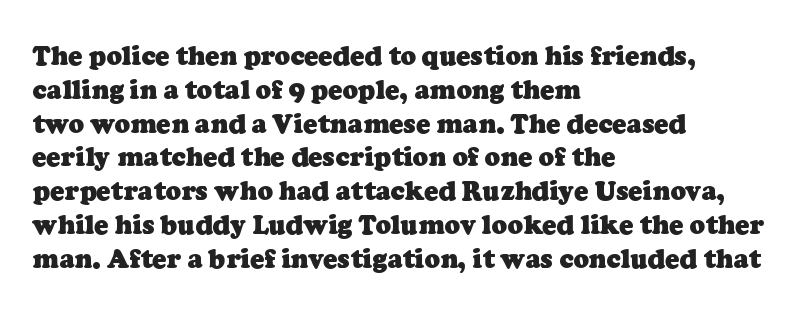
Q: Is the text bold? A: Yes.
Q: Is the text underlined? A: No.
Q: How is the paragraph aligned? A: Left-aligned.
Q: Is the spacing between letters normal or unusually wide? A: Normal.
Q: Is the spacing between lines tight, normal or loose? A: Normal.
